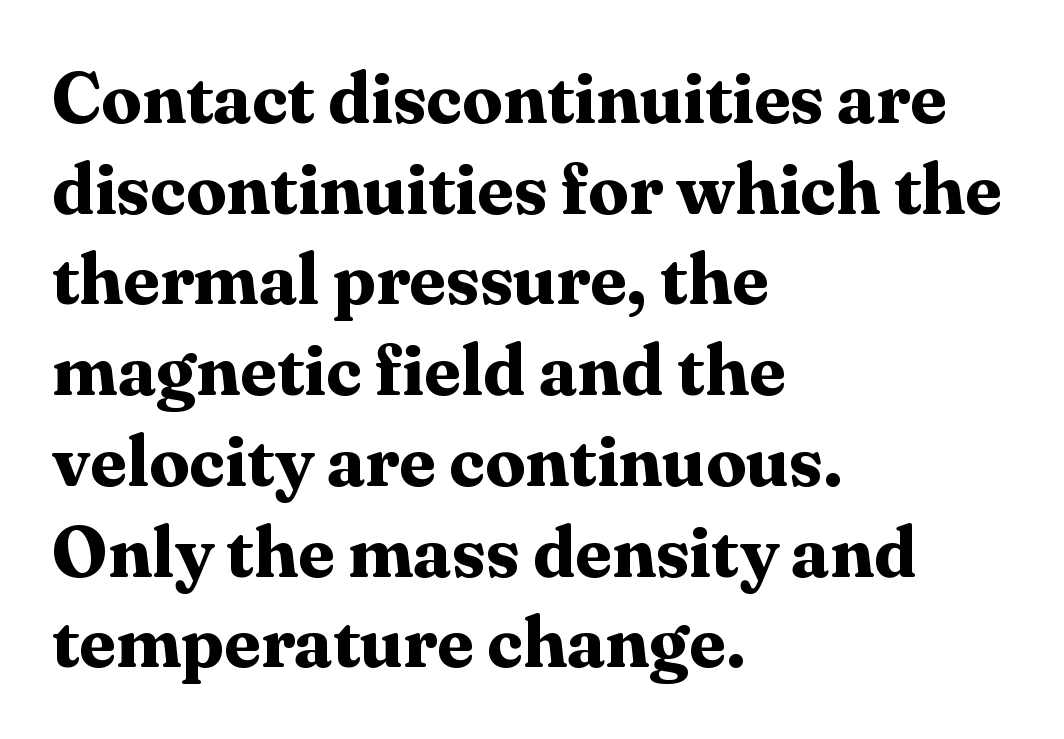
The rendering uses natural spacing where letterforms have individual widths. The block of text has a typical density, with ordinary space between rows. If you drew a line through each stem, it would be perfectly vertical. I'd describe the lettering as bold — thick and assertive.
